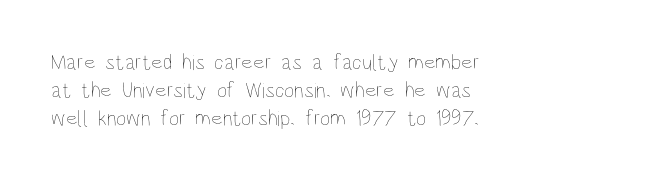
{"italic": "no", "bold": "no", "underline": "no", "align": "left", "line_spacing": "normal", "line_spacing_ratio": 1.28, "letter_spacing": "normal", "letter_spacing_em": 0.0, "glyph_px": 22}
